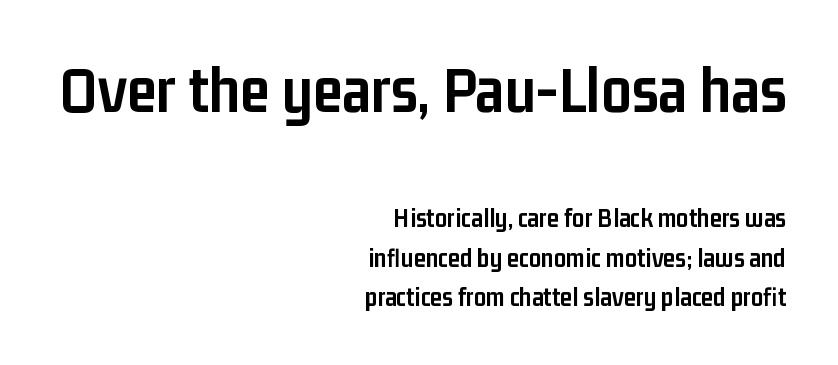
The sample has been set heavy, in full bold. You could call the tracking neutral — neither tight nor loose. The setting favours the right margin, as signatures and pull-quotes sometimes do. In terms of posture, this sample is upright. The foot of each line stays bare and open.
